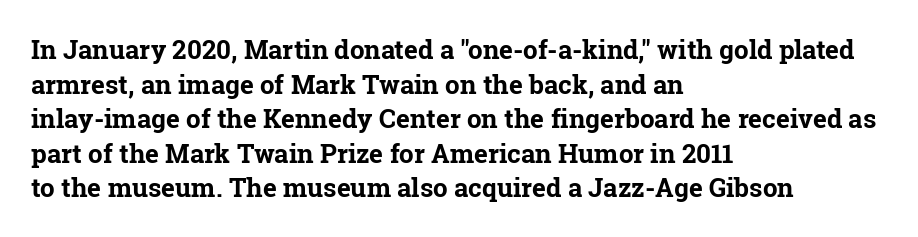
The image shows 26 px bold type, upright; set left-aligned, normal line spacing (1.33x), normal letter spacing, not underlined.
